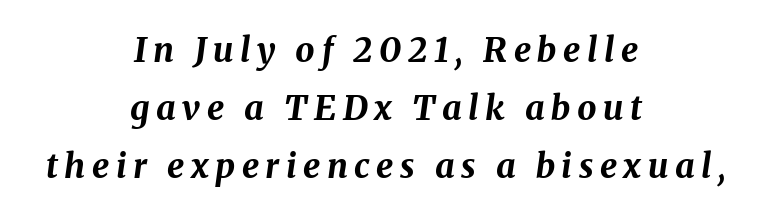
Q: Is the text bold? A: Yes.
Q: Is the text italic (slanted)? A: Yes, it leans right by about 8 degrees.
Q: Is the text underlined? A: No.
Q: How is the paragraph aligned? A: Centered.
Q: Width (condensed, normal, or wide)? A: Normal.
Q: Stroke contrast? A: Medium.
Q: x-height? A: Medium.
Q: Monospaced? A: No.
